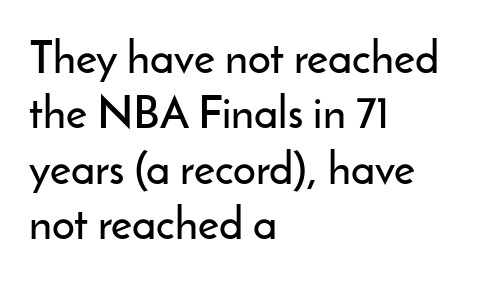
{"serif": "no", "italic": "no", "width": "normal", "stroke_contrast": "low", "x_height": "small", "monospaced": "no", "underline": "no", "align": "left", "line_spacing_ratio": 1.23, "letter_spacing": "normal", "letter_spacing_em": 0.0, "glyph_px": 45}
